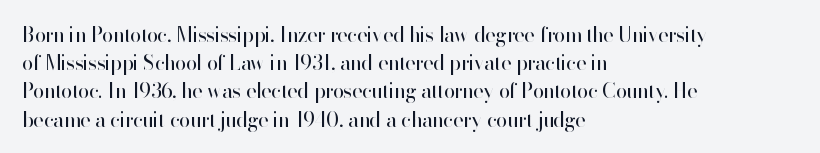
{"italic": "no", "bold": "no", "underline": "no", "align": "left", "line_spacing": "normal", "line_spacing_ratio": 1.41, "letter_spacing": "normal", "letter_spacing_em": 0.0, "glyph_px": 20}
